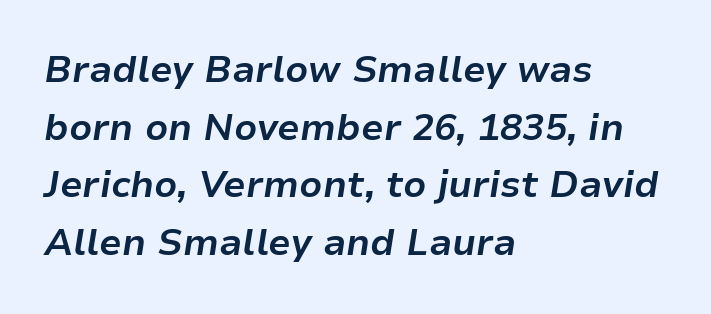
Q: Is the text bold? A: Yes.
Q: Is the text italic (slanted)? A: Yes, it leans right by about 9 degrees.
Q: Is the text underlined? A: No.
Q: How is the paragraph aligned? A: Left-aligned.
Q: Is the spacing between letters normal or unusually wide? A: Normal.
Q: Is the spacing between lines tight, normal or loose? A: Normal.
Q: Width (condensed, normal, or wide)? A: Normal.
Q: Stroke contrast? A: Low.
Q: x-height? A: Medium.
Q: Monospaced? A: No.
